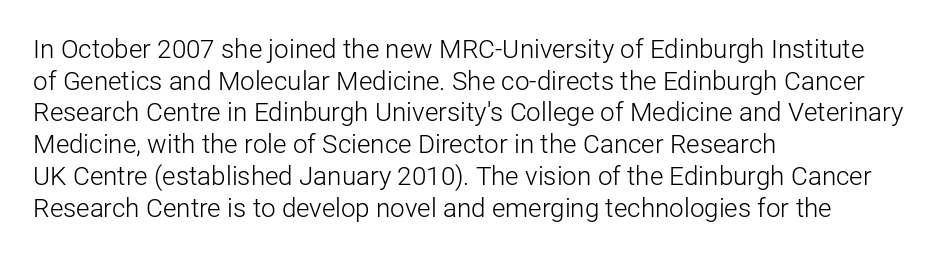
Q: Is the text bold? A: No.
Q: Is the text italic (slanted)? A: No, it is upright.
Q: Is the text underlined? A: No.
Q: How is the paragraph aligned? A: Left-aligned.
Q: Is the spacing between letters normal or unusually wide? A: Normal.
